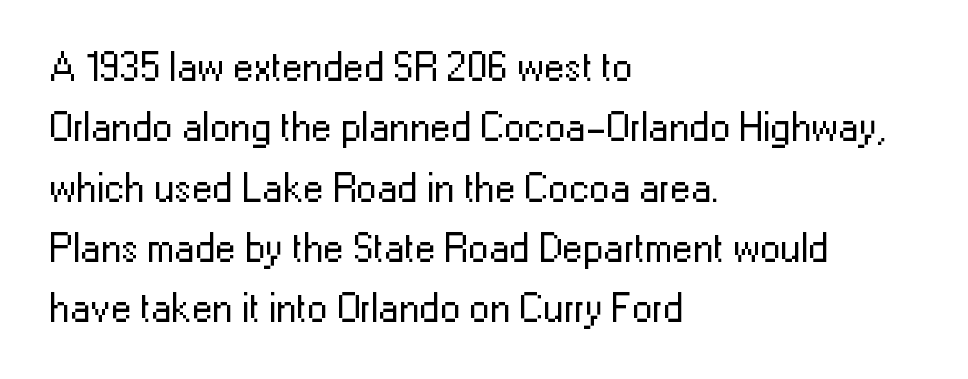
The image shows 41 px regular-weight sans-serif type, upright; set left-aligned, normal line spacing (1.47x), normal letter spacing, not underlined; low stroke contrast and a medium x-height.
